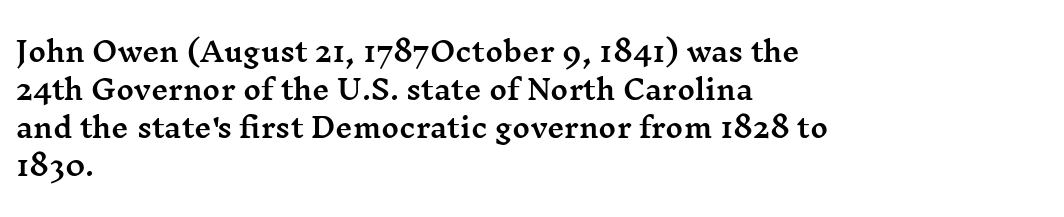
Q: Is the text italic (slanted)? A: No, it is upright.
Q: Is the text underlined? A: No.
Q: How is the paragraph aligned? A: Left-aligned.
Q: Is the spacing between letters normal or unusually wide? A: Normal.
Q: Is the spacing between lines tight, normal or loose? A: Normal.
